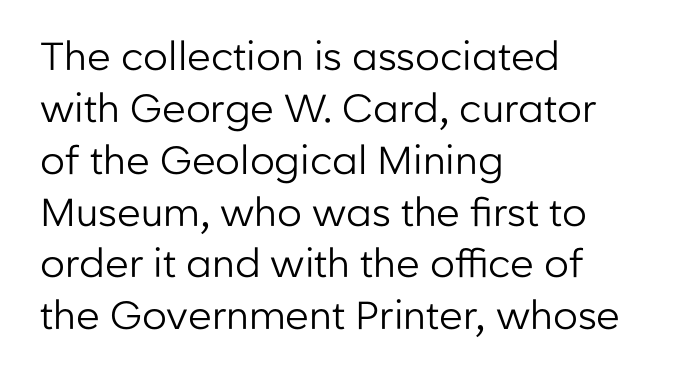
{"serif": "no", "italic": "no", "bold": "no", "weight": "regular", "width": "normal", "stroke_contrast": "low", "x_height": "medium", "monospaced": "no", "underline": "no", "align": "left", "line_spacing": "normal", "line_spacing_ratio": 1.33, "letter_spacing": "normal", "letter_spacing_em": 0.0, "glyph_px": 39}
